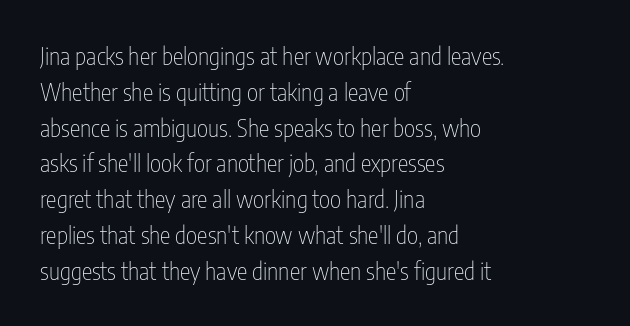
Q: Is the text bold? A: No.
Q: Is the text italic (slanted)? A: No, it is upright.
Q: Is the text underlined? A: No.
Q: How is the paragraph aligned? A: Left-aligned.
Q: Is the spacing between letters normal or unusually wide? A: Normal.
Q: Is the spacing between lines tight, normal or loose? A: Normal.
